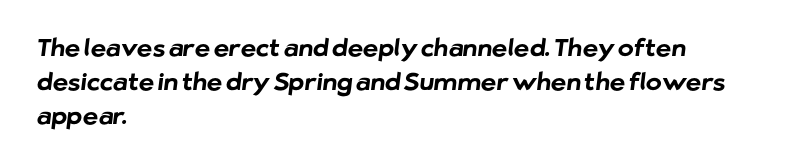
The image shows 24 px bold type; set left-aligned, normal line spacing (1.41x), normal letter spacing, not underlined.
